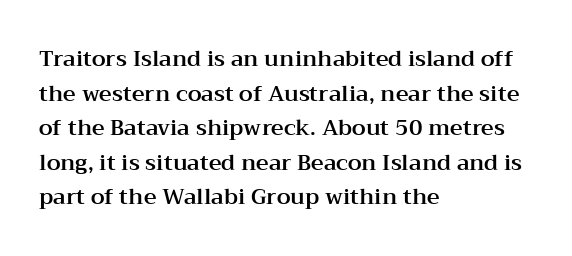
{"italic": "no", "underline": "no", "align": "left", "line_spacing": "normal", "line_spacing_ratio": 1.57, "letter_spacing": "normal", "letter_spacing_em": 0.0, "glyph_px": 22}
